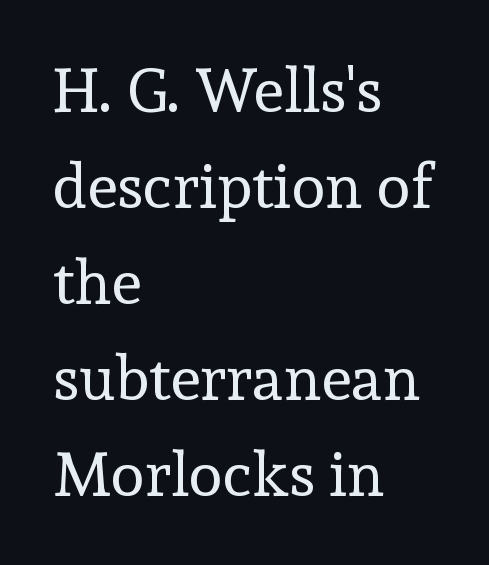
Looks like regular typesetting: each glyph gets only the width it needs. Each line starts at the same left margin while the right side varies. Letterform terminals end in serifs throughout the passage. Compared with a typical body face, this is equally light or lighter still.
